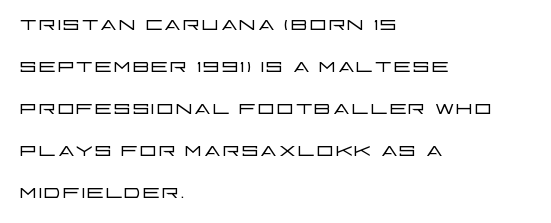
The image shows 28 px light, wide sans-serif type, upright; set left-aligned, normal line spacing (1.5x), normal letter spacing, not underlined; low stroke contrast and a large x-height.
